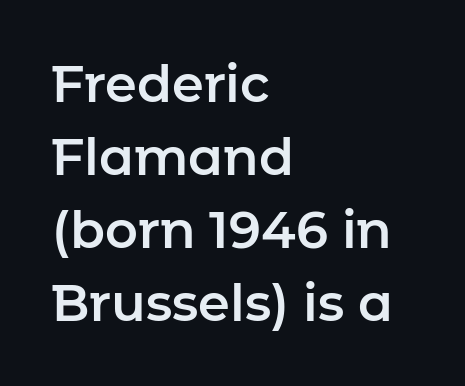
{"serif": "no", "italic": "no", "width": "normal", "stroke_contrast": "low", "x_height": "medium", "monospaced": "no", "underline": "no", "align": "left", "line_spacing": "normal", "line_spacing_ratio": 1.43, "letter_spacing": "normal", "letter_spacing_em": 0.0, "glyph_px": 51}
